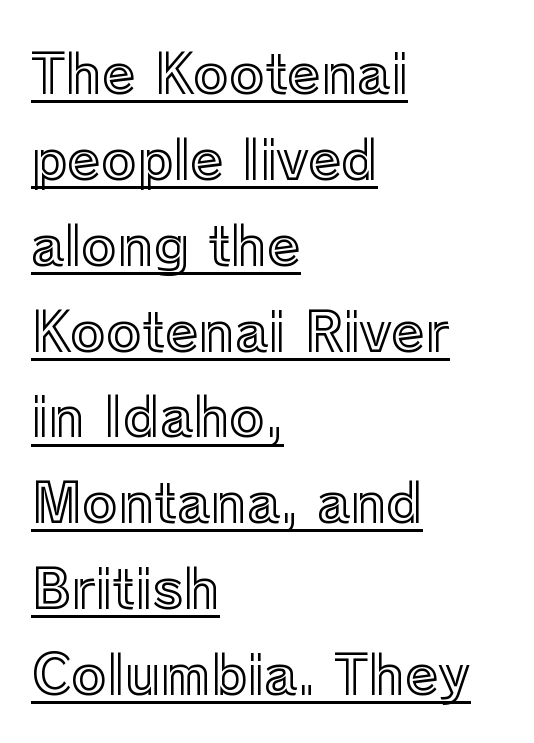
Q: Is the text italic (slanted)? A: No, it is upright.
Q: Is the text underlined? A: Yes.
Q: How is the paragraph aligned? A: Left-aligned.
Q: Is the spacing between letters normal or unusually wide? A: Normal.
Q: Is the spacing between lines tight, normal or loose? A: Normal.
Q: Width (condensed, normal, or wide)? A: Normal.
Q: x-height? A: Medium.
Q: Monospaced? A: No.
